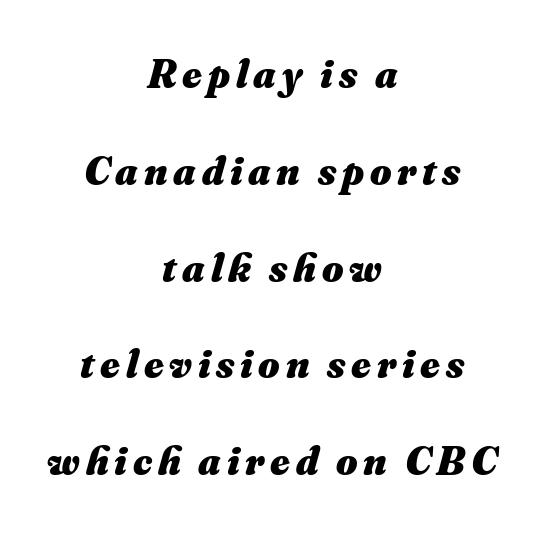
{"italic": "yes", "lean": "right", "slant_degrees": 16, "bold": "yes", "weight": "heavy", "width": "normal", "stroke_contrast": "medium", "x_height": "small", "monospaced": "no", "underline": "no", "align": "center", "line_spacing": "loose", "line_spacing_ratio": 2.36, "glyph_px": 41}
